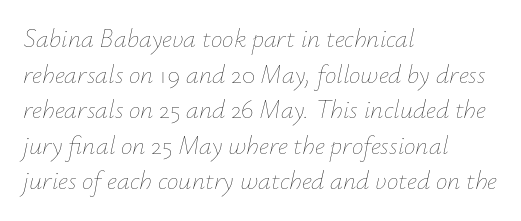
{"italic": "yes", "lean": "right", "slant_degrees": 12, "bold": "no", "underline": "no", "align": "left", "line_spacing": "normal", "line_spacing_ratio": 1.37, "letter_spacing": "normal", "letter_spacing_em": 0.0, "glyph_px": 26}
